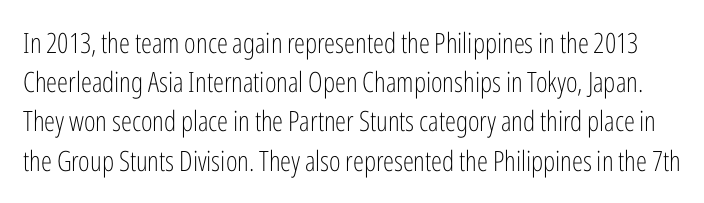
The image shows 28 px light, condensed sans-serif type, upright; set normal line spacing (1.4x), normal letter spacing, not underlined; low stroke contrast and a medium x-height.
